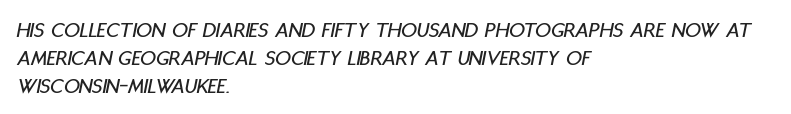
The image shows 22 px text type, italic (leaning right); set left-aligned, normal line spacing (1.27x), normal letter spacing, not underlined.
